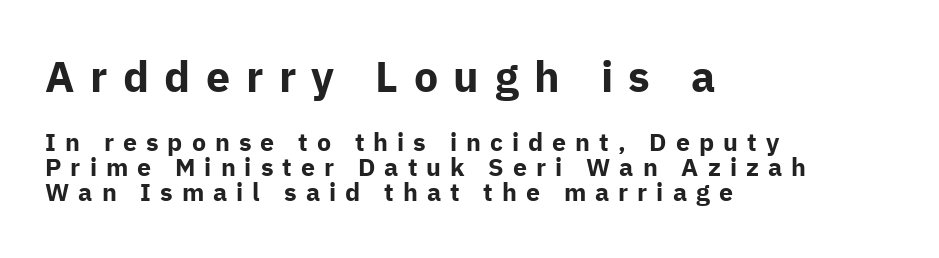
The image shows 43 px bold sans-serif type, upright; set left-aligned, tight line spacing (1.01x), unusually wide letter spacing (+0.36 em), not underlined; the first (top) block is 1.72x larger; low stroke contrast and a medium x-height.
